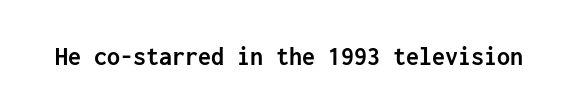
The image shows 26 px bold type, upright; set normal letter spacing, not underlined.
